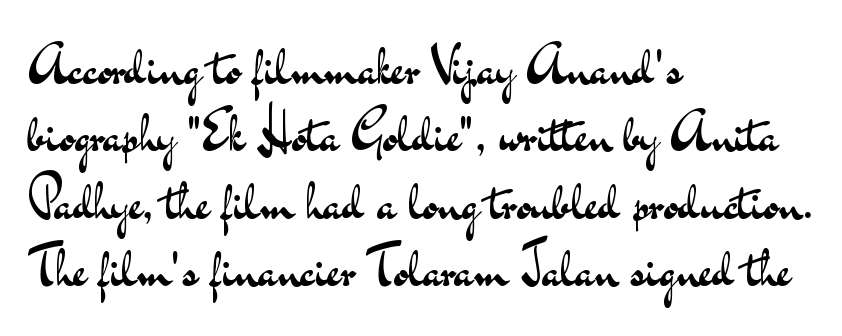
The image shows 53 px regular-weight, wide sans-serif type; set left-aligned, normal line spacing (1.27x), normal letter spacing, not underlined; medium stroke contrast and a small x-height.
